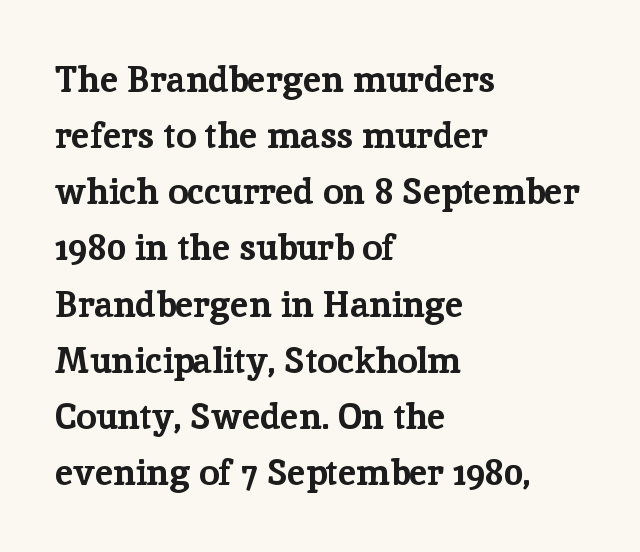
Q: Is the text bold? A: Yes.
Q: Is the text italic (slanted)? A: No, it is upright.
Q: Is the typeface a serif or a sans-serif typeface? A: Serif.
Q: Is the text underlined? A: No.
Q: How is the paragraph aligned? A: Left-aligned.
Q: Is the spacing between letters normal or unusually wide? A: Normal.
Q: Is the spacing between lines tight, normal or loose? A: Normal.
Q: Width (condensed, normal, or wide)? A: Normal.
Q: Stroke contrast? A: Low.
Q: x-height? A: Medium.
Q: Monospaced? A: No.
